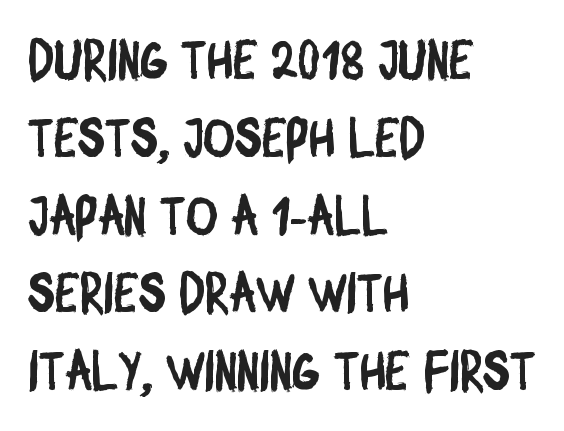
{"serif": "no", "width": "condensed", "stroke_contrast": "low", "x_height": "large", "monospaced": "no", "underline": "no", "align": "left", "line_spacing": "normal", "line_spacing_ratio": 1.44, "letter_spacing": "normal", "letter_spacing_em": 0.0, "glyph_px": 54}
